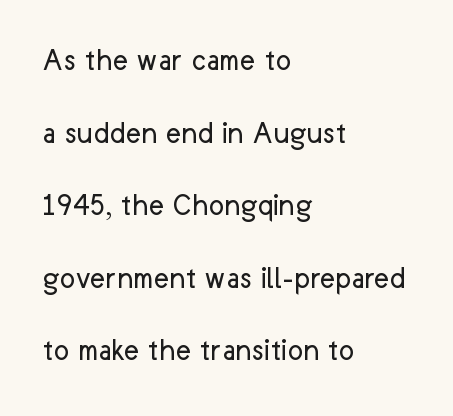
The image shows 33 px regular-weight sans-serif type, upright; set left-aligned, loose line spacing (2.2x), normal letter spacing, not underlined; low stroke contrast and a medium x-height.
